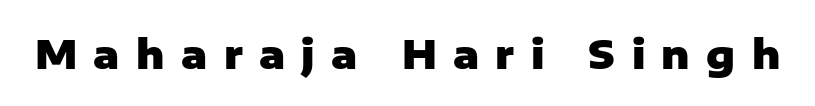
Q: Is the text bold? A: Yes.
Q: Is the text italic (slanted)? A: No, it is upright.
Q: Is the typeface a serif or a sans-serif typeface? A: Sans-serif.
Q: Is the text underlined? A: No.
Q: Is the spacing between letters normal or unusually wide? A: Unusually wide.
Q: Width (condensed, normal, or wide)? A: Normal.
Q: Stroke contrast? A: Low.
Q: x-height? A: Medium.
Q: Monospaced? A: No.
